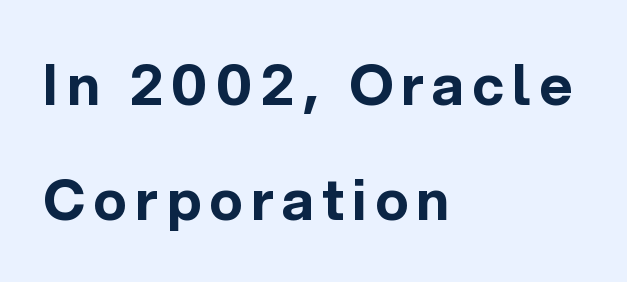
Style check: upright. Stroke thickness is high; the sample reads as a true bold. This rendering employs a face without finishing strokes, i.e., a sans-serif. The specimen omits any rule beneath the text block's lines. This sample trades compactness for vertical openness between lines.
